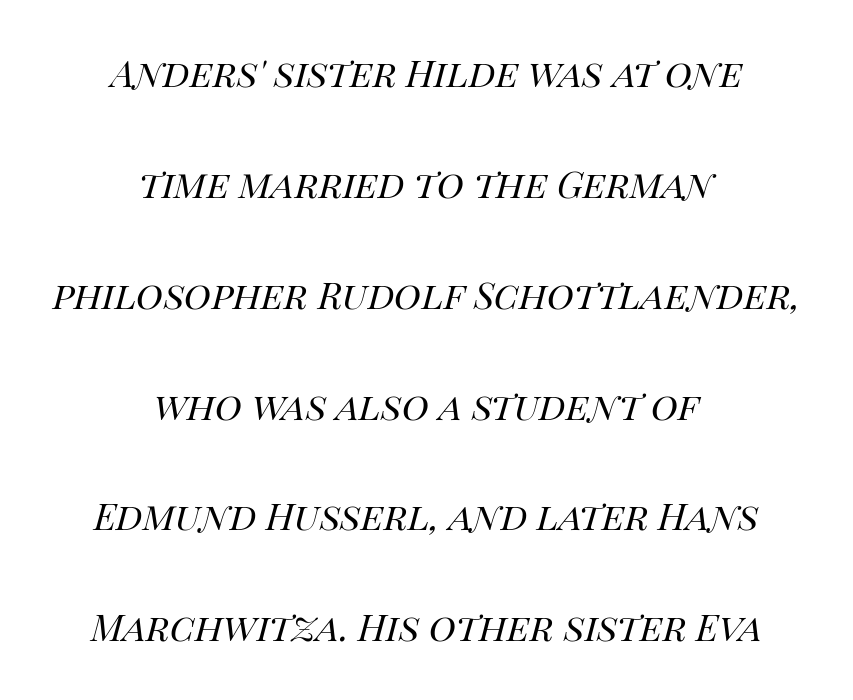
The letters advance in unequal steps, a hallmark of proportional type. Yep, that's italic — everything's leaning. Is the type heavy? It reads as light-to-regular instead. Unmarked baselines from the first word to the last. Compared with typical paragraphs, the rows here are farther apart. Line starts and ends both wander, symmetrically.
